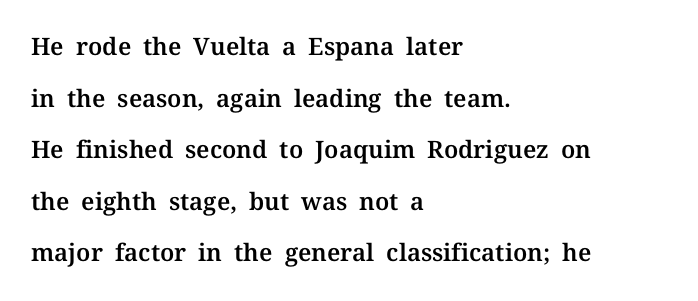
Posture: vertical. Every row of glyphs begins at an identical x-position on the left. Quick note: interline space is abundant. Quick note: underline off. The passage shown has conventional tracking throughout.
